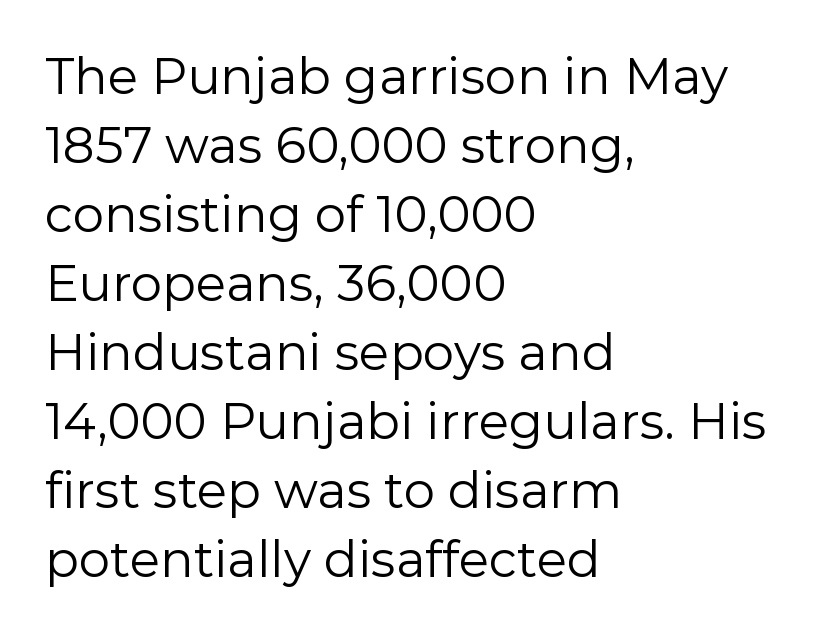
Here the glyphs are tracked normally, forming tight word shapes. These lines were composed using upright roman letters. The compositor pushed each line to the left boundary. A typesetter would call this proportional, since set widths differ per character. This is not heavy type; no bold has been used. The area under the type is left untouched.
